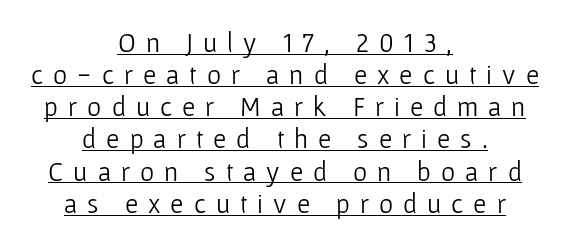
The image shows 27 px text type, upright; set centered, line spacing 1.19x, unusually wide letter spacing (+0.37 em), underlined.
